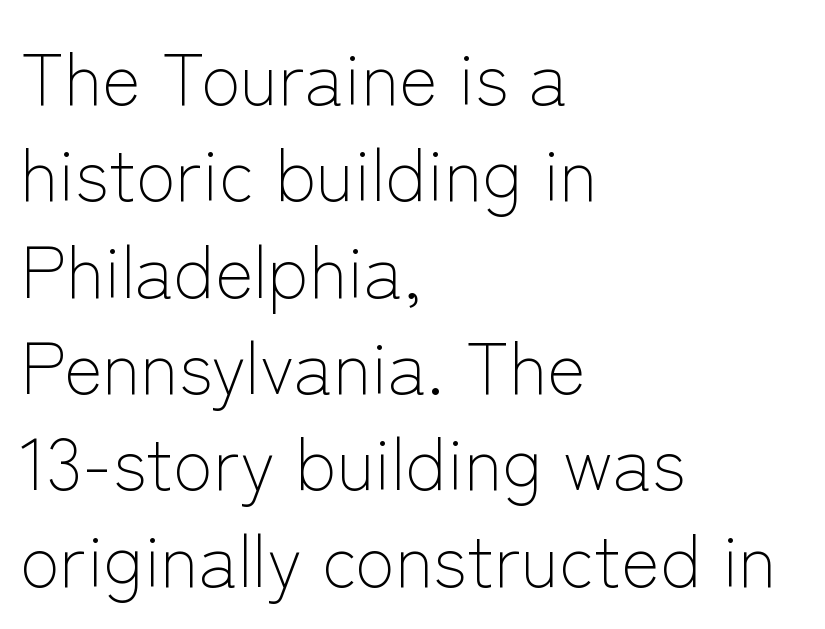
The image shows 73 px light sans-serif type, upright; set left-aligned, normal line spacing (1.32x), normal letter spacing, not underlined; low stroke contrast and a medium x-height.
